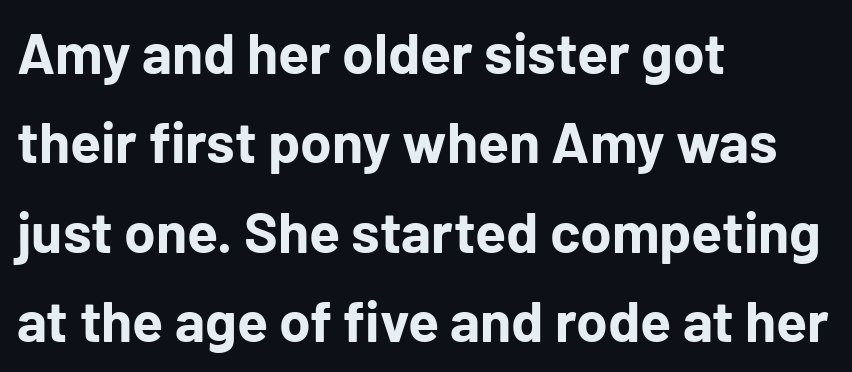
Looks like regular typesetting: each glyph gets only the width it needs. It's the straight-up-and-down kind of type. Bold? Absolutely — the strokes are thick and heavy. Glyph-to-glyph distance matches everyday printed text.
